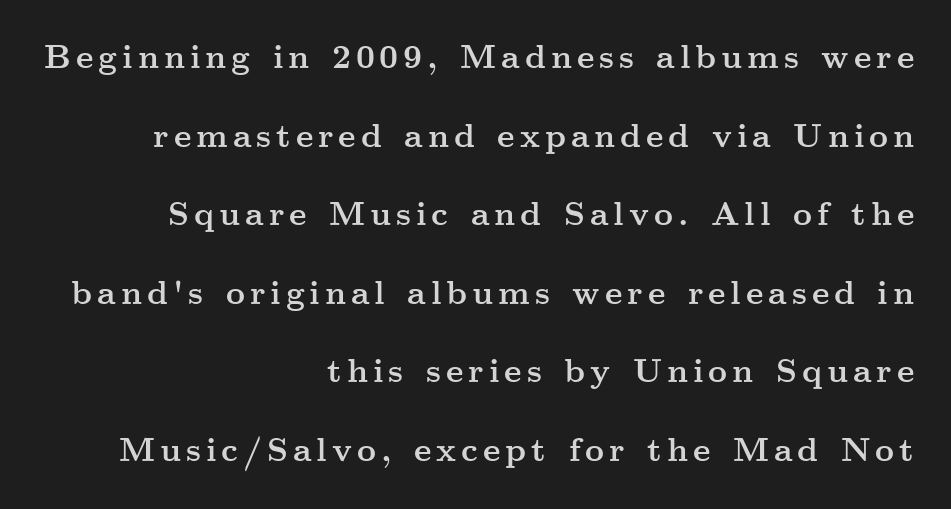
Q: Is the text bold? A: Yes.
Q: Is the text italic (slanted)? A: No, it is upright.
Q: Is the typeface a serif or a sans-serif typeface? A: Serif.
Q: Is the text underlined? A: No.
Q: How is the paragraph aligned? A: Right-aligned.
Q: Is the spacing between lines tight, normal or loose? A: Loose.
Q: Width (condensed, normal, or wide)? A: Wide.
Q: Stroke contrast? A: Medium.
Q: x-height? A: Small.
Q: Monospaced? A: No.
